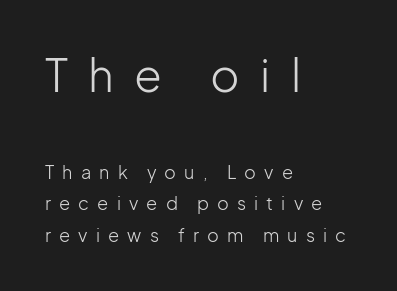
Q: Is the text bold? A: No.
Q: Is the text italic (slanted)? A: No, it is upright.
Q: Is the typeface a serif or a sans-serif typeface? A: Sans-serif.
Q: Is the text underlined? A: No.
Q: How is the paragraph aligned? A: Left-aligned.
Q: Is the spacing between letters normal or unusually wide? A: Unusually wide.
Q: Which block of text is set in a larger size, the first (top) or the second (bottom)? A: The first (top) one.
Q: Width (condensed, normal, or wide)? A: Normal.
Q: Stroke contrast? A: Low.
Q: x-height? A: Medium.
Q: Monospaced? A: No.
